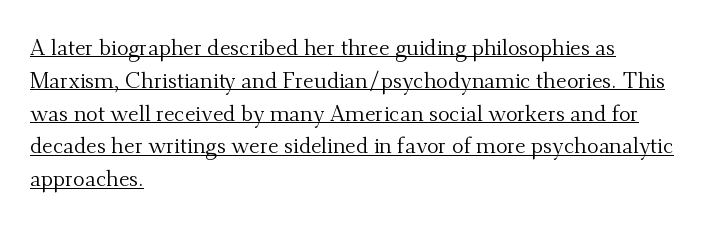
{"italic": "no", "bold": "no", "underline": "yes", "align": "left", "line_spacing": "normal", "line_spacing_ratio": 1.49, "letter_spacing": "normal", "letter_spacing_em": 0.0, "glyph_px": 22}
